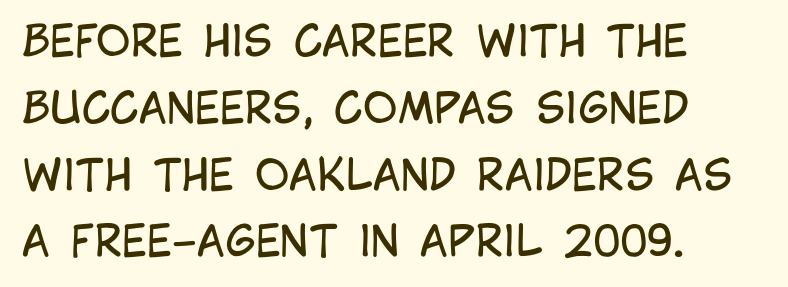
The image shows 42 px regular-weight, condensed sans-serif type, upright; set left-aligned, normal line spacing (1.59x), normal letter spacing, not underlined; low stroke contrast and a large x-height.
